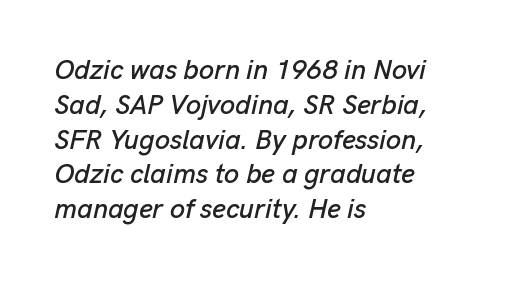
{"italic": "yes", "lean": "right", "slant_degrees": 13, "underline": "no", "align": "left", "line_spacing": "normal", "line_spacing_ratio": 1.29, "letter_spacing": "normal", "letter_spacing_em": 0.0, "glyph_px": 27}
